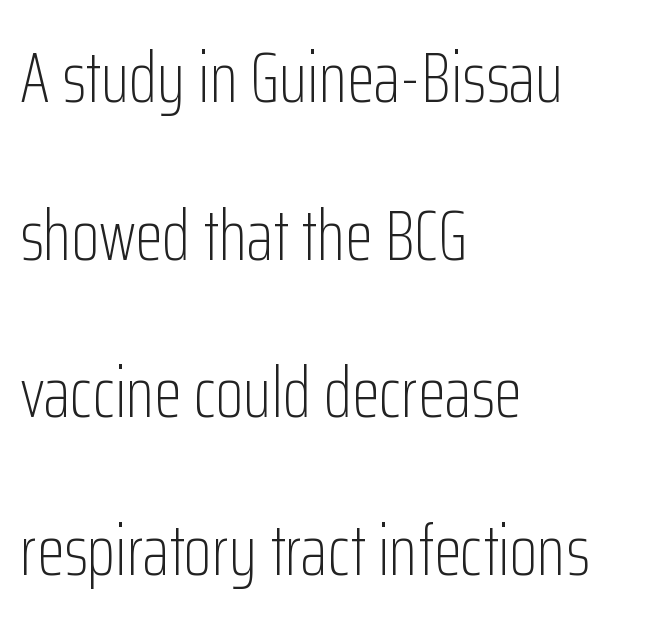
How would I describe the line gaps? Wide and relaxed. Do the characters align in a grid? No, the font is proportional. The specimen omits any rule beneath the text block's lines. A roman cut, with each character standing at attention.
